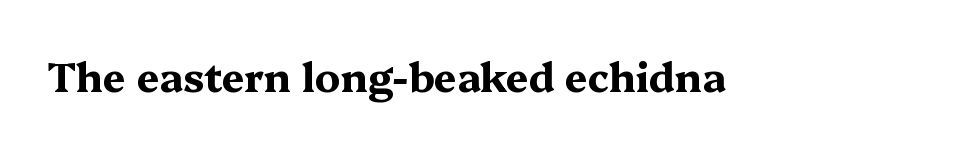
{"serif": "yes", "italic": "no", "bold": "yes", "weight": "bold", "width": "wide", "stroke_contrast": "medium", "x_height": "medium", "monospaced": "no", "underline": "no", "letter_spacing": "normal", "letter_spacing_em": 0.0, "glyph_px": 40}
